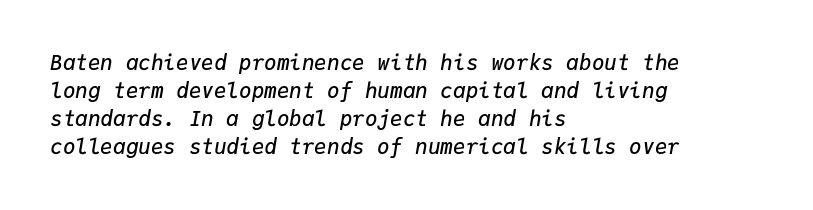
The image shows 21 px text type, italic (leaning right); set left-aligned, normal line spacing (1.33x), normal letter spacing, not underlined.
